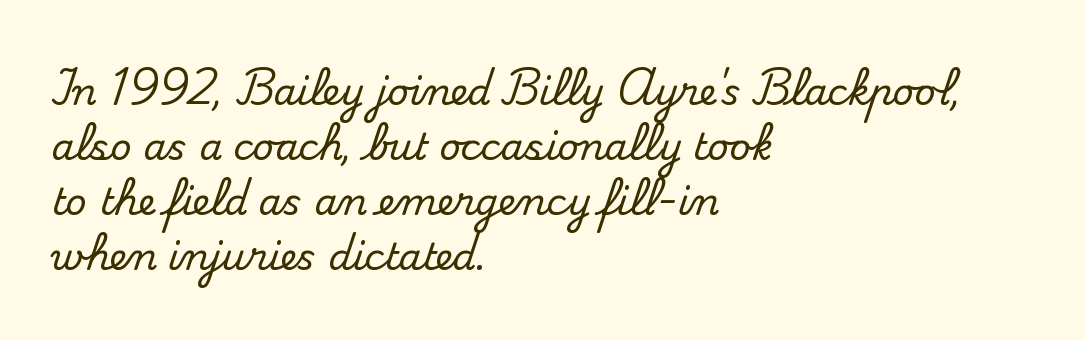
{"width": "normal", "stroke_contrast": "medium", "x_height": "small", "monospaced": "no", "underline": "no", "align": "left", "line_spacing": "normal", "line_spacing_ratio": 1.49, "letter_spacing": "normal", "letter_spacing_em": 0.0, "glyph_px": 37}
